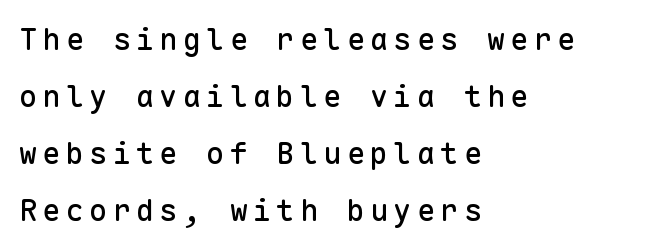
{"serif": "no", "italic": "no", "width": "normal", "stroke_contrast": "low", "x_height": "medium", "monospaced": "yes", "underline": "no", "align": "left", "line_spacing": "loose", "line_spacing_ratio": 1.9, "glyph_px": 30}
